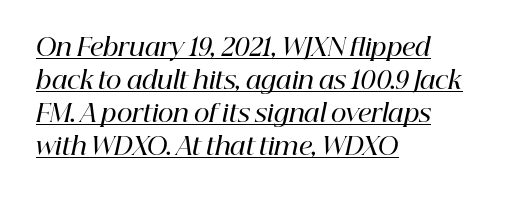
The image shows 24 px text type, italic (leaning right); set left-aligned, normal line spacing (1.38x), normal letter spacing, underlined.
